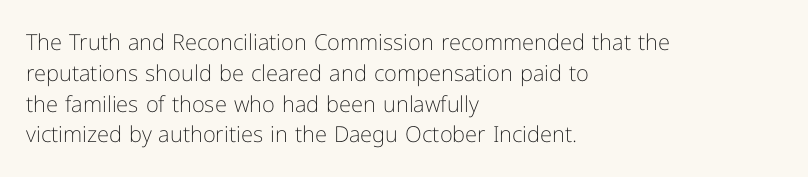
{"italic": "no", "bold": "no", "underline": "no", "align": "left", "line_spacing": "normal", "line_spacing_ratio": 1.4, "letter_spacing": "normal", "letter_spacing_em": 0.0, "glyph_px": 22}
